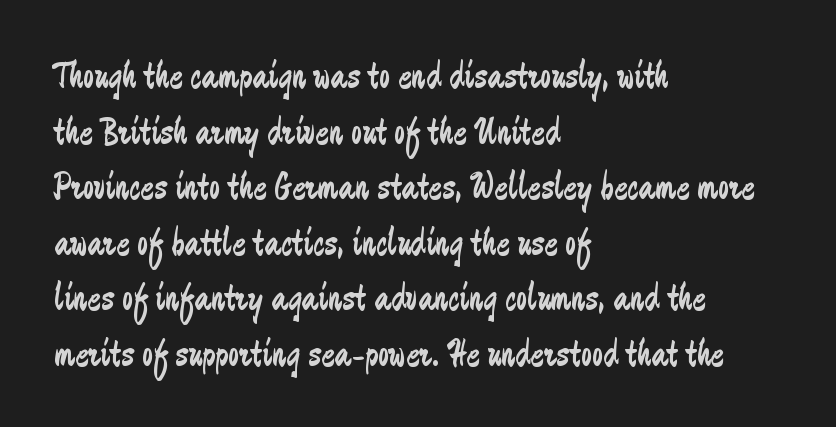
Type style note: lacks serifs. The leading is moderate, giving the passage an even texture. A bare baseline throughout the passage. Heaviness? Minimal to ordinary, like unemphasized prose.
